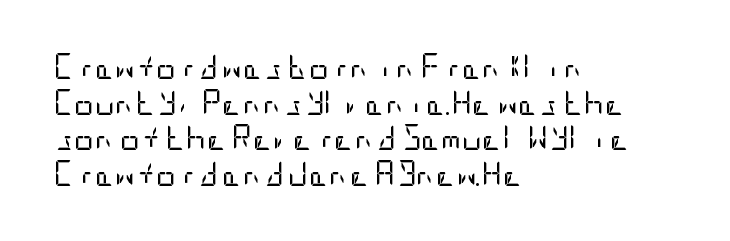
The image shows 25 px text type, upright; set left-aligned, normal line spacing (1.43x), normal letter spacing, not underlined.
